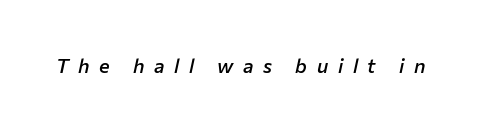
{"italic": "yes", "lean": "right", "slant_degrees": 12, "bold": "semi", "underline": "no", "letter_spacing": "wide", "letter_spacing_em": 0.48, "glyph_px": 20}
